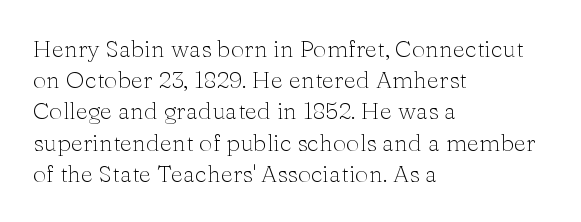
Q: Is the text bold? A: No.
Q: Is the text italic (slanted)? A: No, it is upright.
Q: Is the text underlined? A: No.
Q: How is the paragraph aligned? A: Left-aligned.
Q: Is the spacing between letters normal or unusually wide? A: Normal.
Q: Is the spacing between lines tight, normal or loose? A: Normal.
